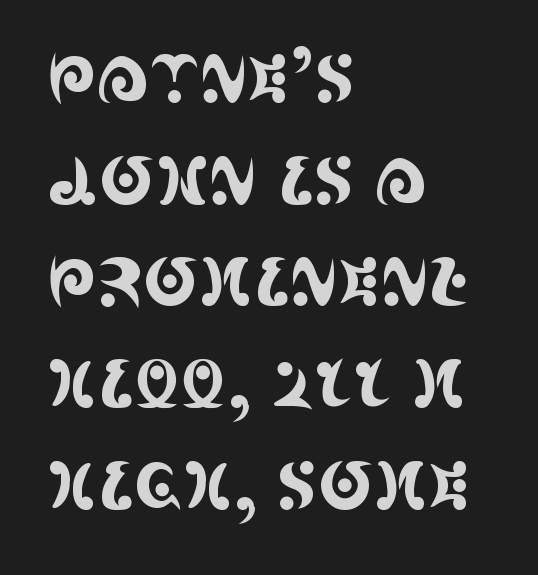
The image shows 66 px condensed serif type, upright; set left-aligned, normal line spacing (1.54x), normal letter spacing, not underlined; a large x-height.
